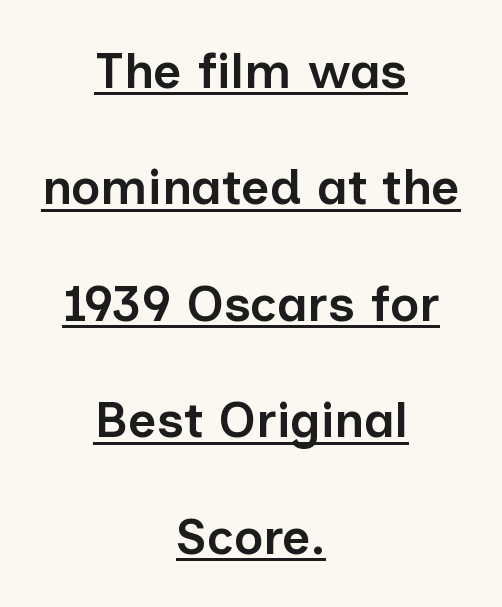
{"serif": "no", "italic": "no", "bold": "semi", "weight": "semibold", "width": "normal", "stroke_contrast": "low", "x_height": "medium", "monospaced": "no", "underline": "yes", "align": "center", "line_spacing": "loose", "line_spacing_ratio": 2.33, "letter_spacing": "normal", "letter_spacing_em": 0.0, "glyph_px": 50}
